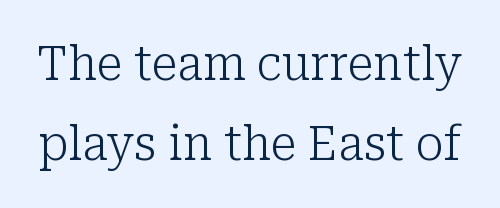
Note: serifs present on the glyphs. Does extra space separate the letters? No, they use regular spacing. Posture: vertical. The passage shown is not bold in any degree. The face used here is proportionally spaced, like ordinary book or web type.
